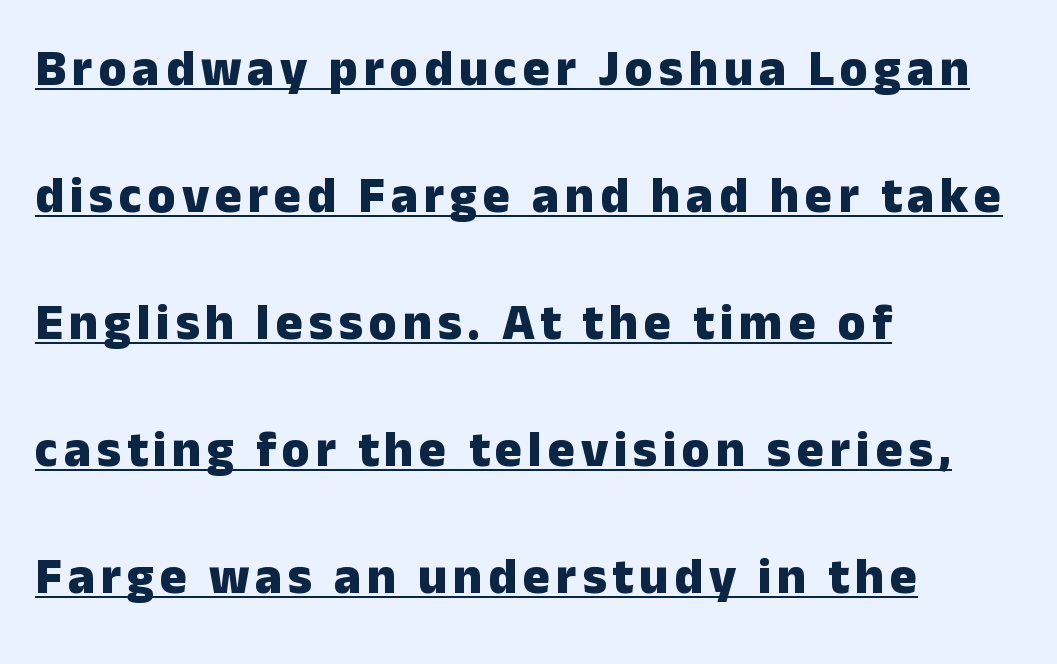
Italic? Not at all — the glyphs are vertical. Each letter keeps its own natural width here, so spacing adapts to shape. Line spacing here is loose. A student would call this left alignment; a typographer would say flush left, rag right. Serifs: no, the terminals of the letterforms are clean. The specimen includes a rule beneath the text block's lines.
